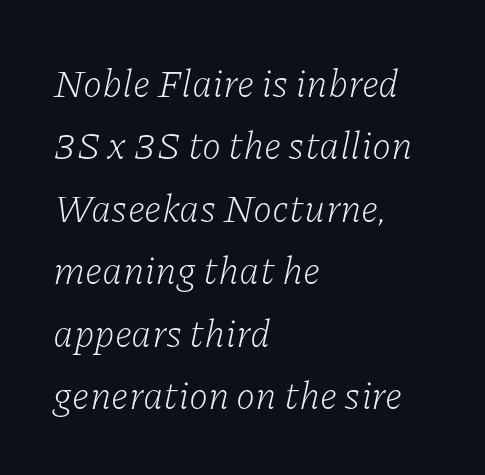
The image shows 39 px light serif type, italic (leaning right); set left-aligned, normal line spacing (1.6x), normal letter spacing, not underlined; low stroke contrast and a medium x-height.
